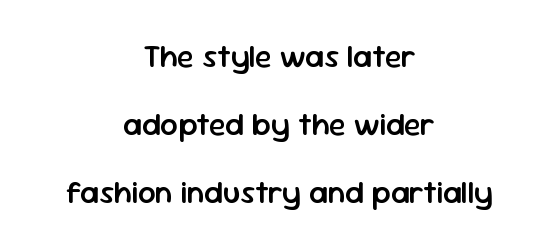
Q: Is the text bold? A: Semi-bold.
Q: Is the text italic (slanted)? A: No, it is upright.
Q: Is the typeface a serif or a sans-serif typeface? A: Sans-serif.
Q: Is the text underlined? A: No.
Q: How is the paragraph aligned? A: Centered.
Q: Is the spacing between letters normal or unusually wide? A: Normal.
Q: Is the spacing between lines tight, normal or loose? A: Loose.
Q: Width (condensed, normal, or wide)? A: Normal.
Q: Stroke contrast? A: Low.
Q: x-height? A: Medium.
Q: Monospaced? A: No.
